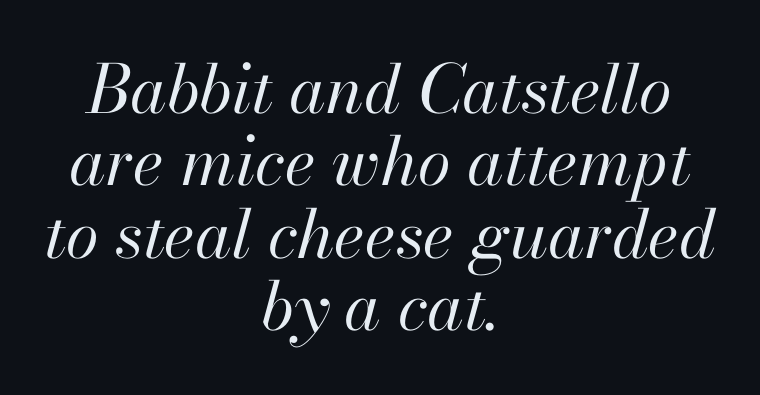
The letters sit at their default tracking, neither squeezed nor spread. A bare baseline throughout the passage. The passage shown leans; its letterforms are oblique. The passage shown is typed in a proportional face where columns would drift.
